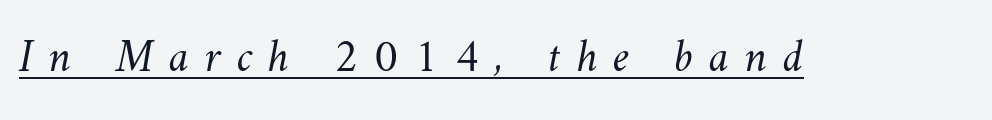
This reads as an unemphasized weight, regular at the heaviest. The sample's only ornament is a line tracing under the words. The horizontal fit of the characters is loose and conspicuously gappy. Note the varied advance widths — an 'i' is clearly narrower than an 'm'.
